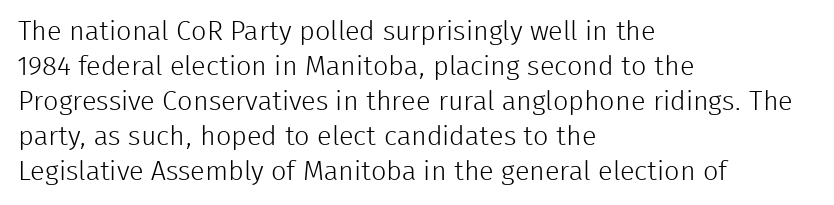
Q: Is the text bold? A: No.
Q: Is the text italic (slanted)? A: No, it is upright.
Q: Is the text underlined? A: No.
Q: How is the paragraph aligned? A: Left-aligned.
Q: Is the spacing between letters normal or unusually wide? A: Normal.
Q: Is the spacing between lines tight, normal or loose? A: Normal.
